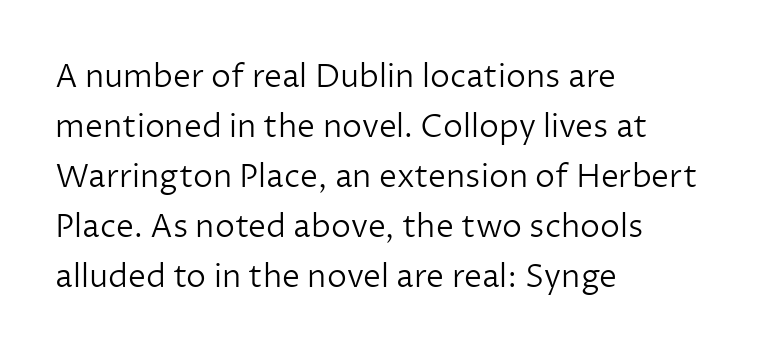
Q: Is the text bold? A: No.
Q: Is the text italic (slanted)? A: No, it is upright.
Q: Is the typeface a serif or a sans-serif typeface? A: Sans-serif.
Q: Is the text underlined? A: No.
Q: How is the paragraph aligned? A: Left-aligned.
Q: Is the spacing between letters normal or unusually wide? A: Normal.
Q: Is the spacing between lines tight, normal or loose? A: Normal.
Q: Width (condensed, normal, or wide)? A: Normal.
Q: Stroke contrast? A: Low.
Q: x-height? A: Medium.
Q: Monospaced? A: No.
